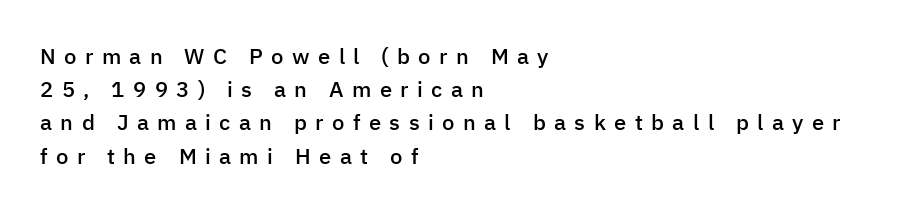
{"italic": "no", "bold": "semi", "underline": "no", "align": "left", "line_spacing": "normal", "line_spacing_ratio": 1.51, "letter_spacing": "wide", "letter_spacing_em": 0.38, "glyph_px": 22}
